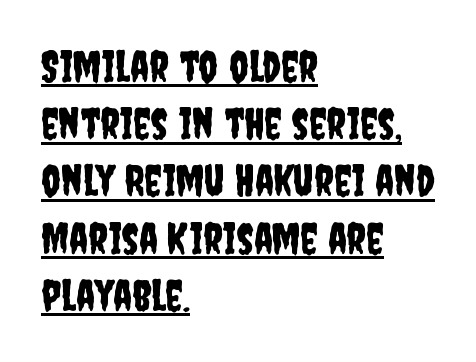
Q: Is the text italic (slanted)? A: No, it is upright.
Q: Is the typeface a serif or a sans-serif typeface? A: Sans-serif.
Q: Is the text underlined? A: Yes.
Q: How is the paragraph aligned? A: Left-aligned.
Q: Is the spacing between letters normal or unusually wide? A: Normal.
Q: Is the spacing between lines tight, normal or loose? A: Normal.
Q: Width (condensed, normal, or wide)? A: Condensed.
Q: Stroke contrast? A: Low.
Q: x-height? A: Large.
Q: Monospaced? A: No.
